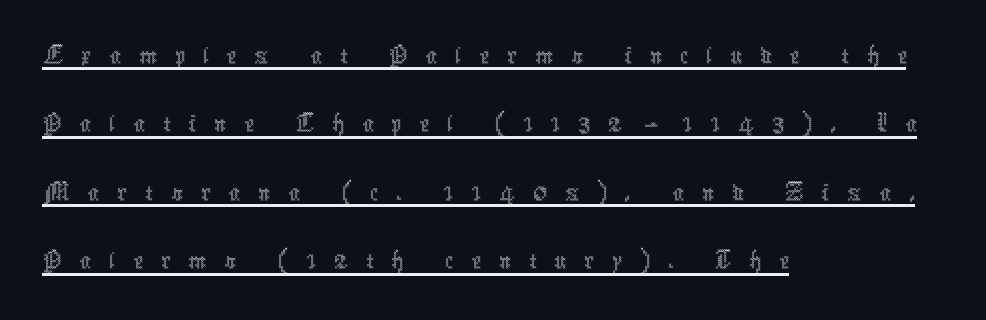
{"italic": "no", "bold": "no", "weight": "thin", "width": "condensed", "x_height": "medium", "monospaced": "no", "underline": "yes", "align": "left", "line_spacing_ratio": 1.2, "letter_spacing": "wide", "letter_spacing_em": 0.31, "glyph_px": 57}
